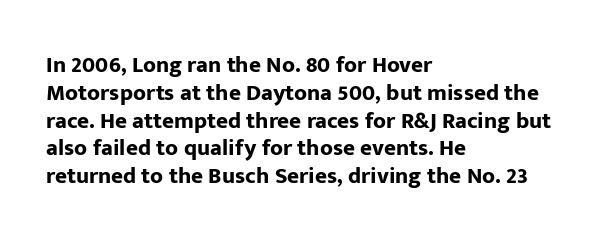
Short and long lines alike share a common starting point at left. Unlike italic type, these characters show no tilt at all. The passage shown is emphatically bold. The face used here is rendered with its standard letterfit. The space beneath each line is pristine and unruled.
